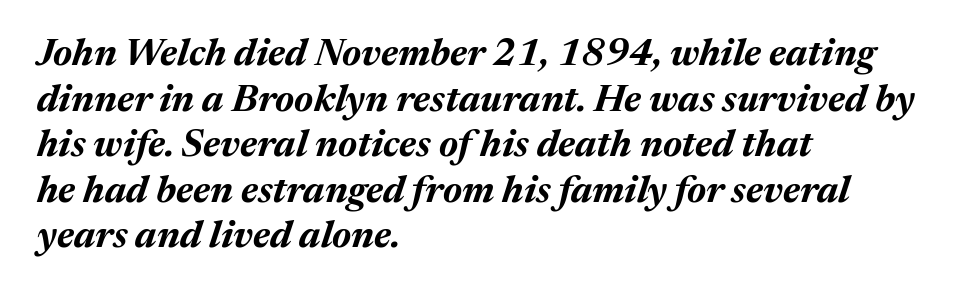
Do the characters align in a grid? No, the font is proportional. These words are printed bold, with thick strokes throughout. Is the block centered? No — it sits flush against the left margin. Only glyphs here, with clear space below each row. Inter-character spacing is left at the font's built-in metrics. Characters are canted at an angle relative to the baseline's perpendicular.
